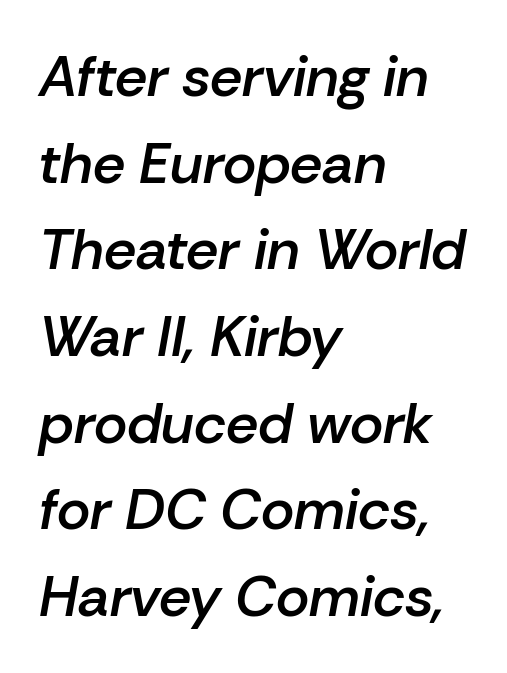
Q: Is the text bold? A: Semi-bold.
Q: Is the text italic (slanted)? A: Yes, it leans right by about 10 degrees.
Q: Is the text underlined? A: No.
Q: How is the paragraph aligned? A: Left-aligned.
Q: Is the spacing between letters normal or unusually wide? A: Normal.
Q: Is the spacing between lines tight, normal or loose? A: Normal.
Q: Width (condensed, normal, or wide)? A: Normal.
Q: Stroke contrast? A: Low.
Q: x-height? A: Medium.
Q: Monospaced? A: No.
